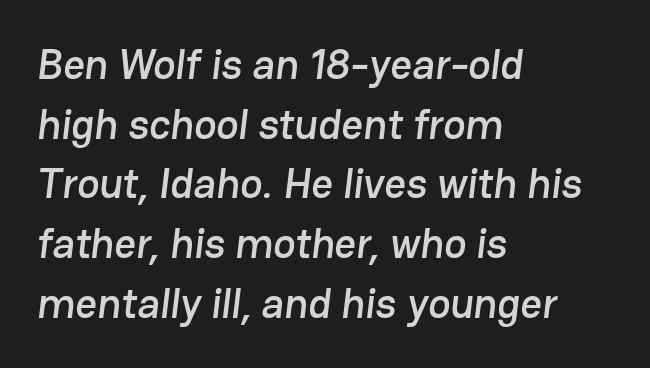
Q: Is the typeface a serif or a sans-serif typeface? A: Sans-serif.
Q: Is the text underlined? A: No.
Q: How is the paragraph aligned? A: Left-aligned.
Q: Is the spacing between letters normal or unusually wide? A: Normal.
Q: Is the spacing between lines tight, normal or loose? A: Normal.
Q: Width (condensed, normal, or wide)? A: Normal.
Q: Stroke contrast? A: Low.
Q: x-height? A: Medium.
Q: Monospaced? A: No.
